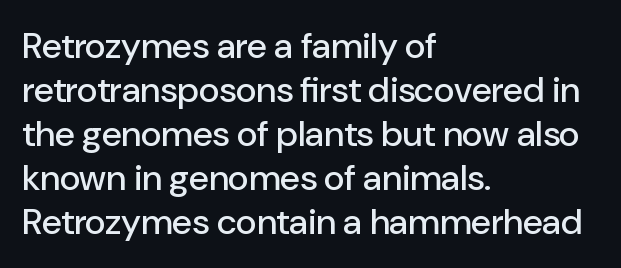
{"serif": "no", "italic": "no", "width": "normal", "stroke_contrast": "low", "x_height": "medium", "monospaced": "no", "underline": "no", "align": "left", "line_spacing_ratio": 1.22, "letter_spacing": "normal", "letter_spacing_em": 0.0, "glyph_px": 36}
